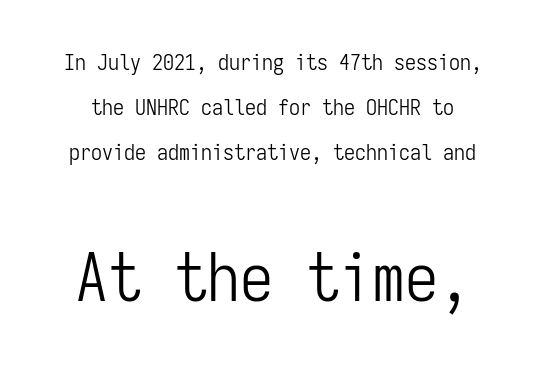
Look at the tracking — it's just the regular setting, nothing added. The letters stand upright; this is a roman face. This sample has the even, mechanical cadence of fixed-width lettering. Weight: regular or lighter.
